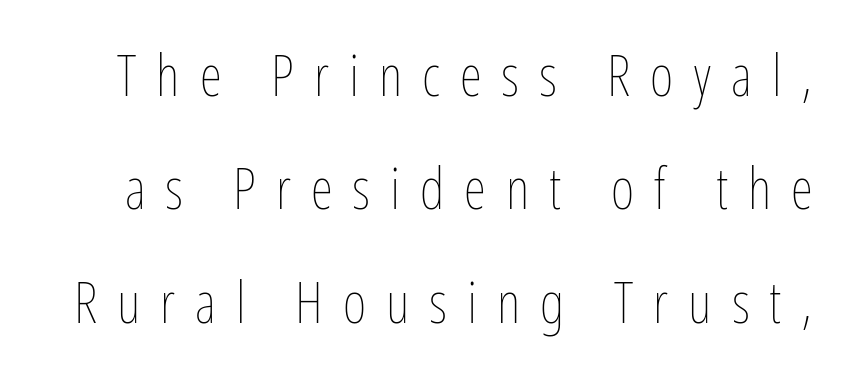
{"italic": "no", "bold": "no", "weight": "thin", "width": "condensed", "stroke_contrast": "low", "x_height": "medium", "monospaced": "no", "underline": "no", "line_spacing": "loose", "line_spacing_ratio": 1.99, "letter_spacing": "wide", "letter_spacing_em": 0.35, "glyph_px": 57}
